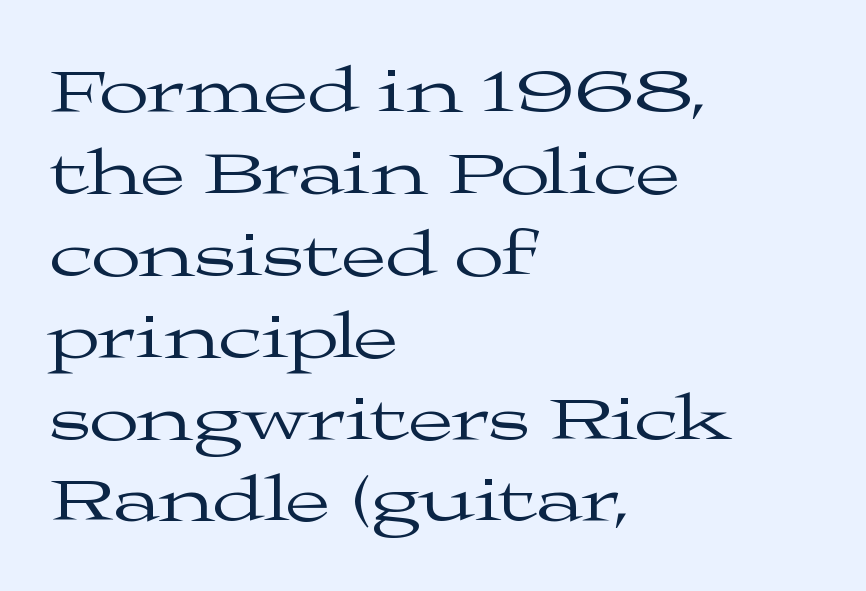
{"serif": "yes", "italic": "no", "bold": "no", "weight": "regular", "width": "wide", "stroke_contrast": "medium", "x_height": "medium", "monospaced": "no", "underline": "no", "align": "left", "line_spacing": "normal", "line_spacing_ratio": 1.26, "letter_spacing": "normal", "letter_spacing_em": 0.0, "glyph_px": 65}
